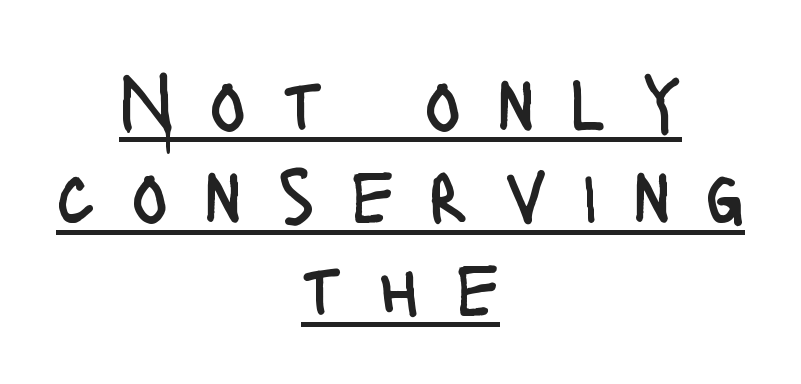
{"serif": "no", "italic": "no", "bold": "no", "weight": "regular", "width": "condensed", "stroke_contrast": "low", "x_height": "large", "monospaced": "no", "underline": "yes", "align": "center", "line_spacing_ratio": 1.2, "letter_spacing": "wide", "letter_spacing_em": 0.46, "glyph_px": 77}
